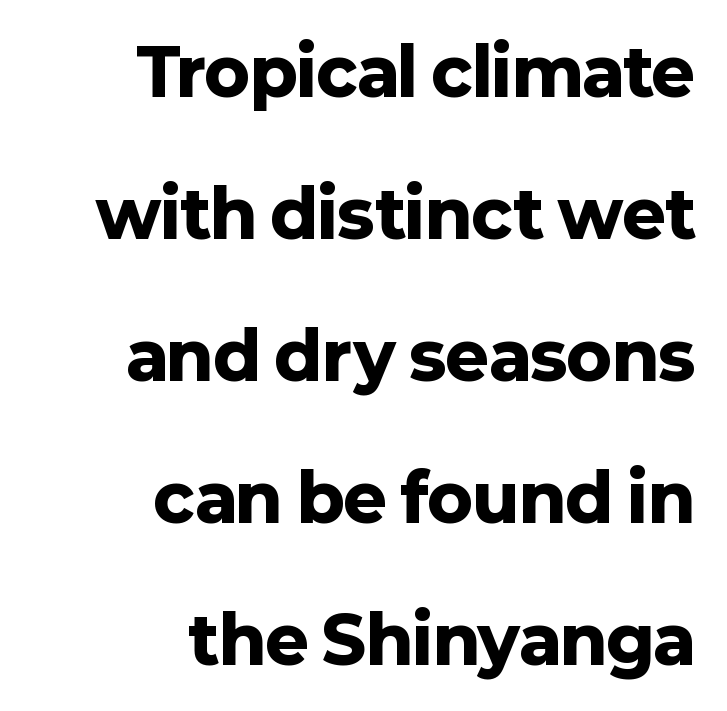
Q: Is the text bold? A: Yes.
Q: Is the text italic (slanted)? A: No, it is upright.
Q: Is the typeface a serif or a sans-serif typeface? A: Sans-serif.
Q: Is the text underlined? A: No.
Q: How is the paragraph aligned? A: Right-aligned.
Q: Is the spacing between letters normal or unusually wide? A: Normal.
Q: Is the spacing between lines tight, normal or loose? A: Loose.
Q: Width (condensed, normal, or wide)? A: Normal.
Q: Stroke contrast? A: Low.
Q: x-height? A: Medium.
Q: Monospaced? A: No.
